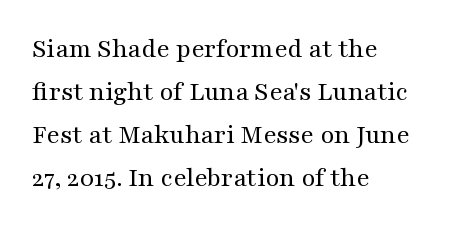
{"serif": "yes", "italic": "no", "bold": "no", "weight": "regular", "width": "wide", "stroke_contrast": "medium", "x_height": "medium", "monospaced": "no", "underline": "no", "align": "left", "line_spacing": "normal", "line_spacing_ratio": 1.54, "letter_spacing": "normal", "letter_spacing_em": 0.0, "glyph_px": 28}
